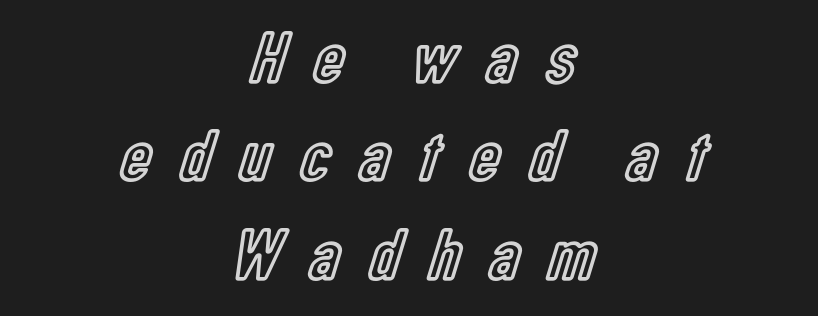
How are the letters spaced? Widely, with obvious added tracking. The line-height multiplier appears to be the usual default. Alignment: centered. A clean baseline with only descenders dipping below it.
